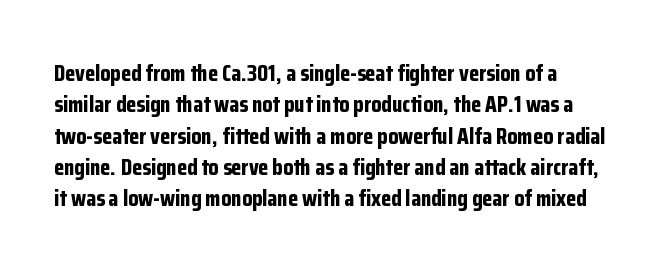
{"italic": "no", "bold": "yes", "underline": "no", "align": "left", "line_spacing": "normal", "line_spacing_ratio": 1.36, "letter_spacing": "normal", "letter_spacing_em": 0.0, "glyph_px": 23}
